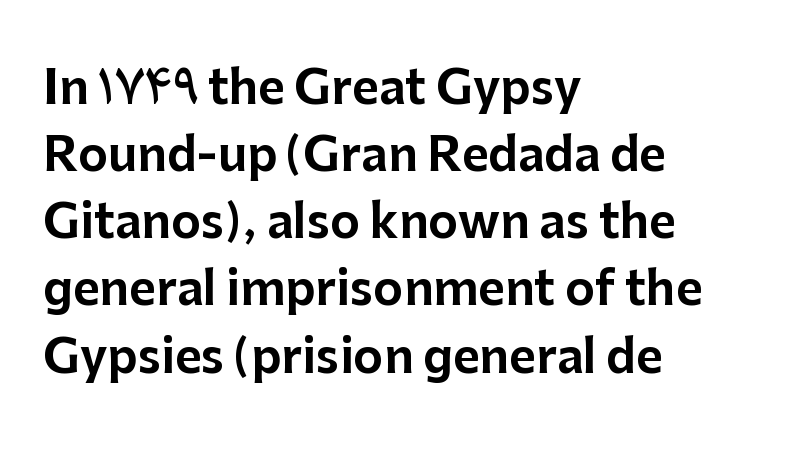
{"serif": "no", "italic": "no", "width": "normal", "stroke_contrast": "low", "x_height": "medium", "monospaced": "no", "underline": "no", "align": "left", "line_spacing": "normal", "line_spacing_ratio": 1.46, "letter_spacing": "normal", "letter_spacing_em": 0.0, "glyph_px": 46}
